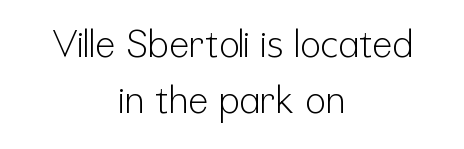
The image shows 38 px light, condensed sans-serif type, upright; set centered, normal line spacing (1.47x), normal letter spacing, not underlined; low stroke contrast and a medium x-height.
